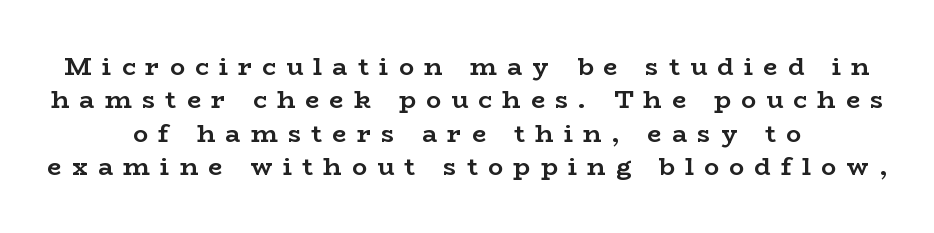
Plain, unruled lines of type. The vertical gap from one line to the next is medium. The rendering inserts visible extra space after every character. The compositor balanced each line on the midline. This is the regular roman posture of the typeface. These words are printed bold, with thick strokes throughout.
